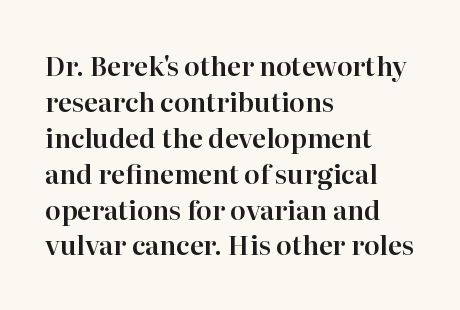
{"italic": "no", "underline": "no", "align": "left", "line_spacing": "normal", "line_spacing_ratio": 1.38, "letter_spacing": "normal", "letter_spacing_em": 0.0, "glyph_px": 26}
